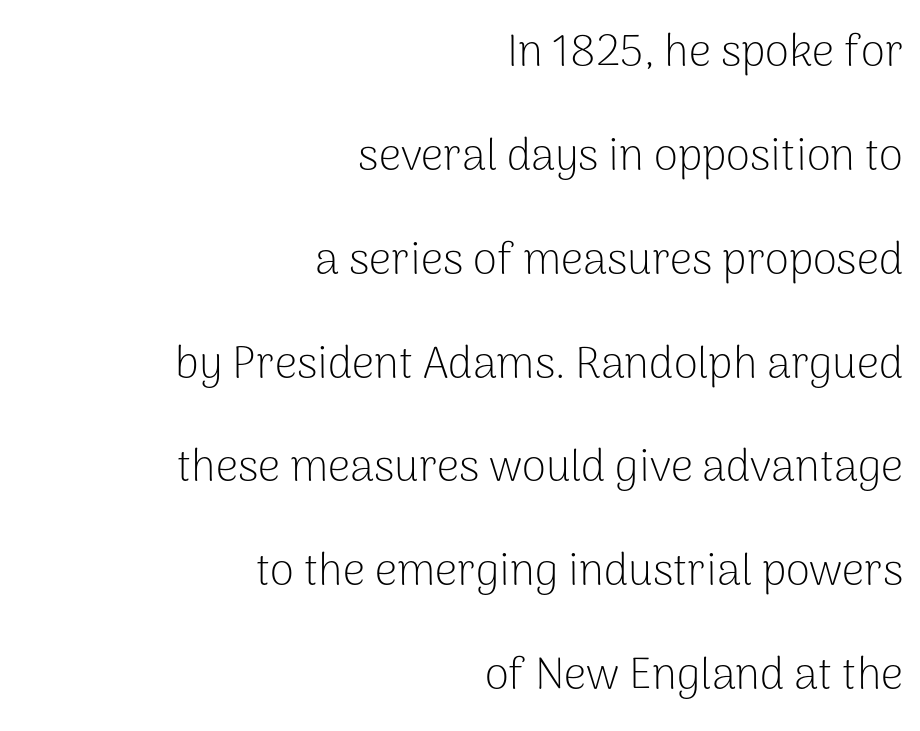
This sample is right-justified, so line beginnings fall wherever the words allow. Posture: vertical. Observe the ordinary spacing: letters are neighbours, not strangers. The typeface chosen for these lines omits serifs. No extra ink here — the face is not bold. You could fit nearly another row in the gap between these rows.
